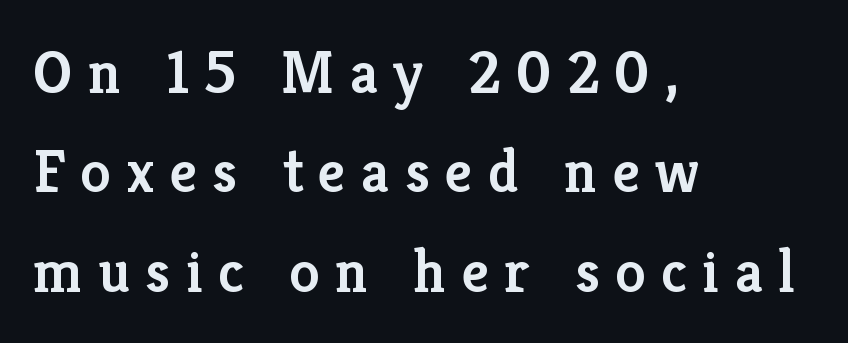
Q: Is the text bold? A: Semi-bold.
Q: Is the text italic (slanted)? A: No, it is upright.
Q: Is the typeface a serif or a sans-serif typeface? A: Serif.
Q: Is the text underlined? A: No.
Q: How is the paragraph aligned? A: Left-aligned.
Q: Is the spacing between letters normal or unusually wide? A: Unusually wide.
Q: Is the spacing between lines tight, normal or loose? A: Normal.
Q: Width (condensed, normal, or wide)? A: Normal.
Q: Stroke contrast? A: Low.
Q: x-height? A: Medium.
Q: Monospaced? A: No.
